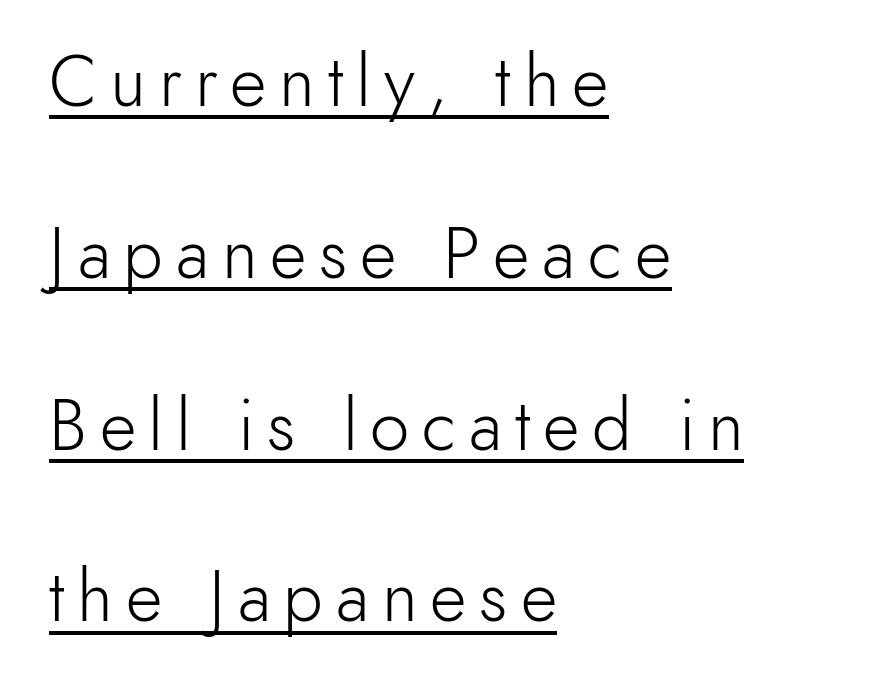
The image shows 71 px light sans-serif type, upright; set left-aligned, loose line spacing (2.42x), underlined; a small x-height.
